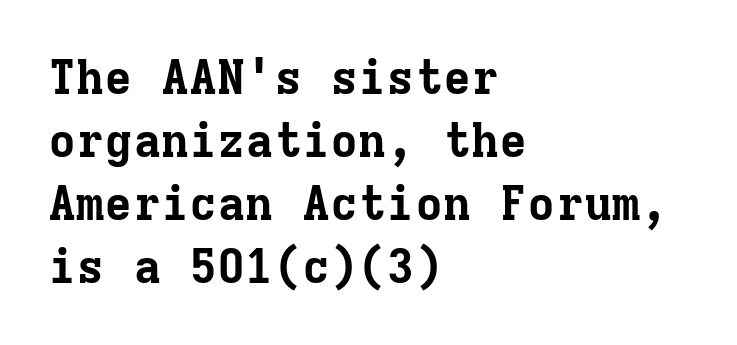
Its strokes are broad and dark, the hallmark of bold type. The text block is weighted toward the left margin, trailing off unevenly rightward. Quick note: interline space is typical. The passage shown is typed in a monospace face where columns stay perfectly aligned. Designer's note — italics off, roman on.
